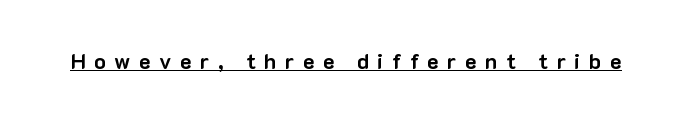
The face used here is rendered with a markedly widened letterfit. Does the lettering tilt? It doesn't — this is upright. What decoration does the sample have? An underline. The characters look thick and weighty, a clear bold.
